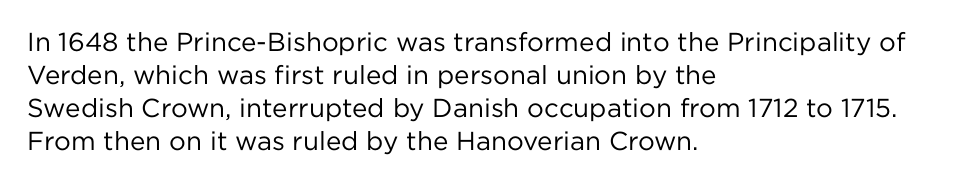
Q: Is the text bold? A: No.
Q: Is the text italic (slanted)? A: No, it is upright.
Q: Is the text underlined? A: No.
Q: How is the paragraph aligned? A: Left-aligned.
Q: Is the spacing between letters normal or unusually wide? A: Normal.
Q: Is the spacing between lines tight, normal or loose? A: Normal.
